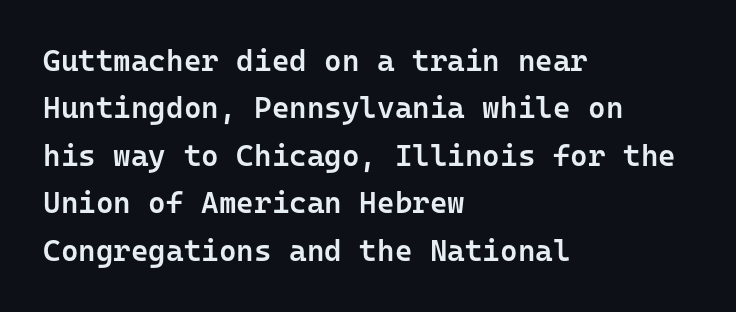
Q: Is the text bold? A: Semi-bold.
Q: Is the text italic (slanted)? A: No, it is upright.
Q: Is the typeface a serif or a sans-serif typeface? A: Sans-serif.
Q: Is the text underlined? A: No.
Q: How is the paragraph aligned? A: Left-aligned.
Q: Is the spacing between letters normal or unusually wide? A: Normal.
Q: Is the spacing between lines tight, normal or loose? A: Normal.
Q: Width (condensed, normal, or wide)? A: Normal.
Q: Stroke contrast? A: Low.
Q: x-height? A: Medium.
Q: Monospaced? A: Yes.
